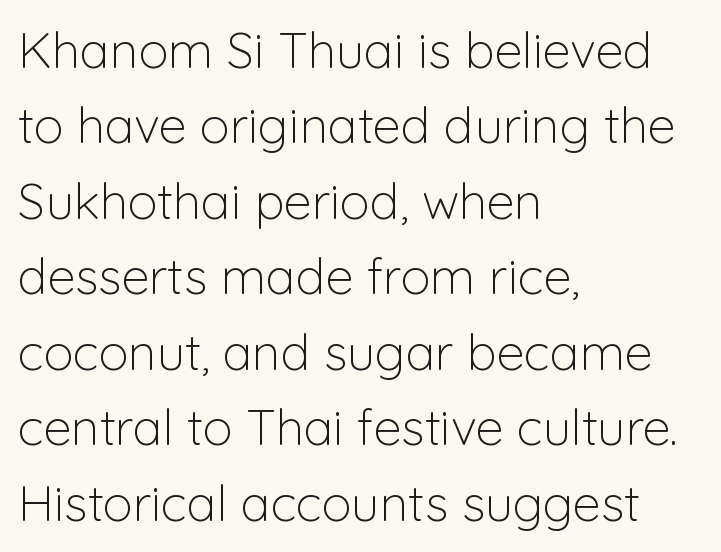
Q: Is the text bold? A: No.
Q: Is the text italic (slanted)? A: No, it is upright.
Q: Is the typeface a serif or a sans-serif typeface? A: Sans-serif.
Q: Is the text underlined? A: No.
Q: How is the paragraph aligned? A: Left-aligned.
Q: Is the spacing between letters normal or unusually wide? A: Normal.
Q: Is the spacing between lines tight, normal or loose? A: Normal.
Q: Width (condensed, normal, or wide)? A: Normal.
Q: Stroke contrast? A: Low.
Q: x-height? A: Medium.
Q: Monospaced? A: No.
